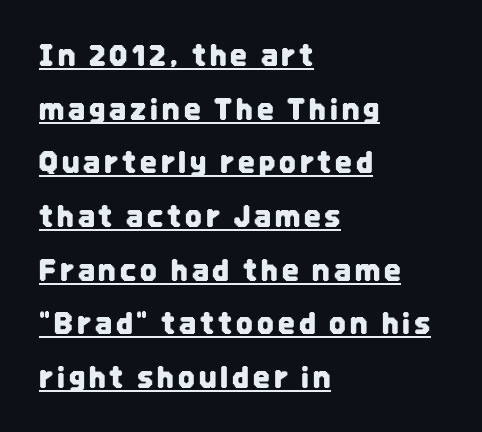
The image shows 29 px condensed sans-serif type, upright; set left-aligned, line spacing 1.85x, underlined; low stroke contrast and a large x-height.
